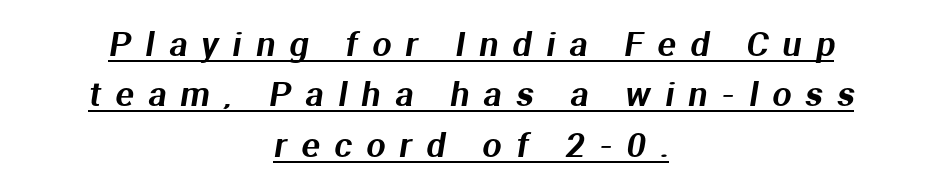
Q: Is the typeface a serif or a sans-serif typeface? A: Sans-serif.
Q: Is the text underlined? A: Yes.
Q: How is the paragraph aligned? A: Centered.
Q: Is the spacing between letters normal or unusually wide? A: Unusually wide.
Q: Is the spacing between lines tight, normal or loose? A: Normal.
Q: Width (condensed, normal, or wide)? A: Normal.
Q: Stroke contrast? A: Medium.
Q: x-height? A: Medium.
Q: Monospaced? A: No.
